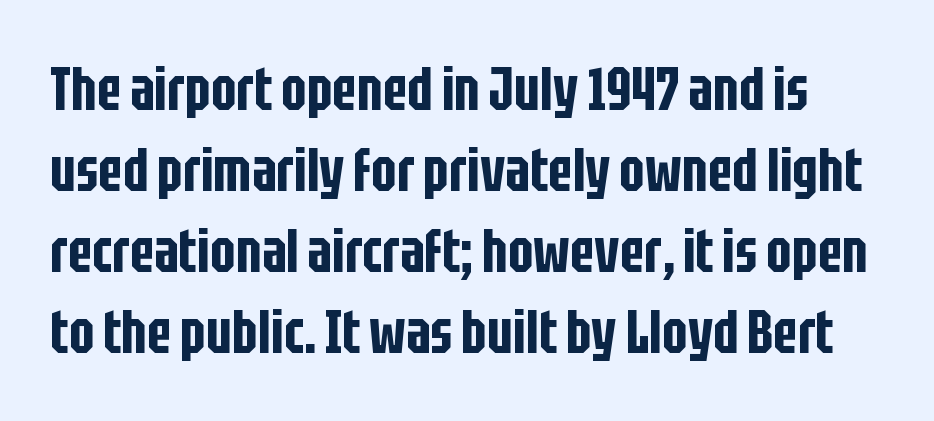
The image shows 60 px condensed sans-serif type, upright; set normal line spacing (1.35x), normal letter spacing, not underlined; low stroke contrast and a large x-height.
